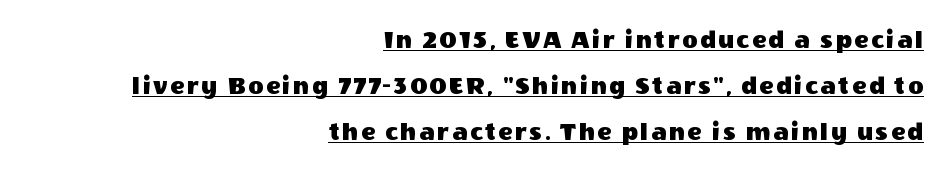
The image shows 26 px text type, upright; set right-aligned, line spacing 1.77x, underlined.
